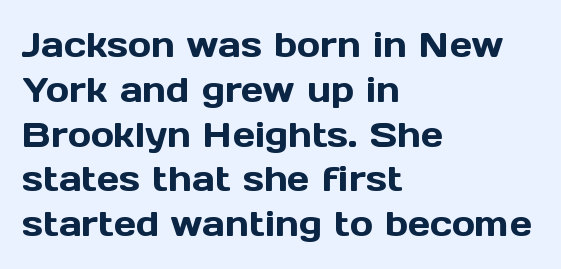
Q: Is the text italic (slanted)? A: No, it is upright.
Q: Is the typeface a serif or a sans-serif typeface? A: Sans-serif.
Q: Is the text underlined? A: No.
Q: How is the paragraph aligned? A: Left-aligned.
Q: Is the spacing between letters normal or unusually wide? A: Normal.
Q: Is the spacing between lines tight, normal or loose? A: Normal.
Q: Width (condensed, normal, or wide)? A: Normal.
Q: x-height? A: Medium.
Q: Monospaced? A: No.
